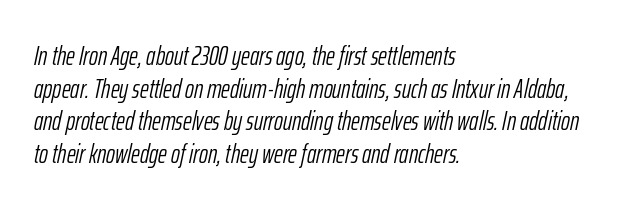
Posture: slanted. Compared with a typical body face, this is equally light or lighter still. Words appear dense and cohesive because spacing is normal. These lines are set flush left with a ragged right edge. Decoration check: the copy has no underline.
